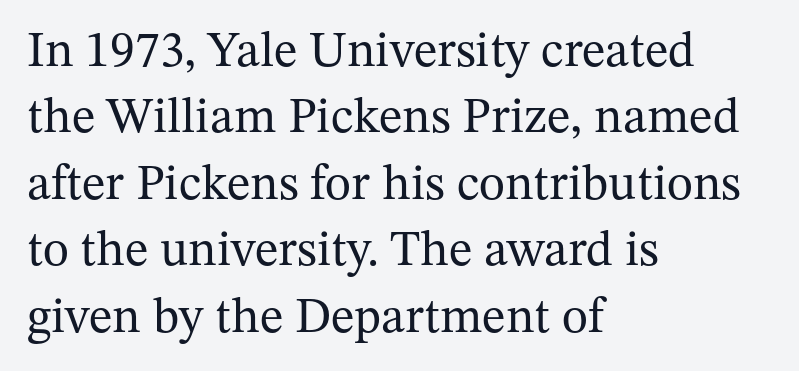
Q: Is the text bold? A: No.
Q: Is the text italic (slanted)? A: No, it is upright.
Q: Is the typeface a serif or a sans-serif typeface? A: Serif.
Q: Is the text underlined? A: No.
Q: How is the paragraph aligned? A: Left-aligned.
Q: Is the spacing between letters normal or unusually wide? A: Normal.
Q: Is the spacing between lines tight, normal or loose? A: Normal.
Q: Width (condensed, normal, or wide)? A: Normal.
Q: Stroke contrast? A: Medium.
Q: x-height? A: Medium.
Q: Monospaced? A: No.
